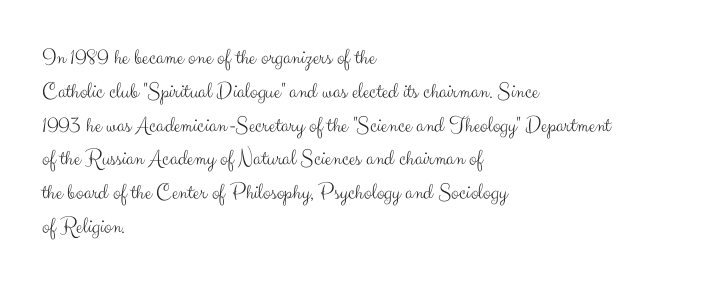
Just letters on the line, the space beneath them empty. Evenly set lines give the paragraph a standard silhouette. Heft: none added — not bold. Notice how the passage keeps a crisp vertical edge on the left only. No extra tracking has been applied to these lines.
